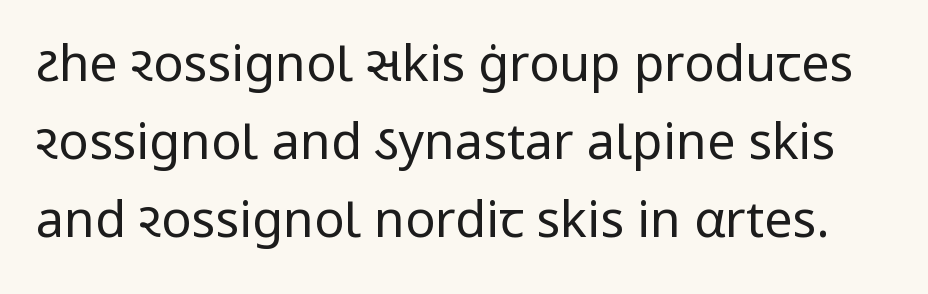
Q: Is the text bold? A: No.
Q: Is the text italic (slanted)? A: No, it is upright.
Q: Is the typeface a serif or a sans-serif typeface? A: Sans-serif.
Q: Is the text underlined? A: No.
Q: Is the spacing between letters normal or unusually wide? A: Normal.
Q: Is the spacing between lines tight, normal or loose? A: Normal.
Q: Width (condensed, normal, or wide)? A: Normal.
Q: Stroke contrast? A: Low.
Q: x-height? A: Medium.
Q: Monospaced? A: No.
